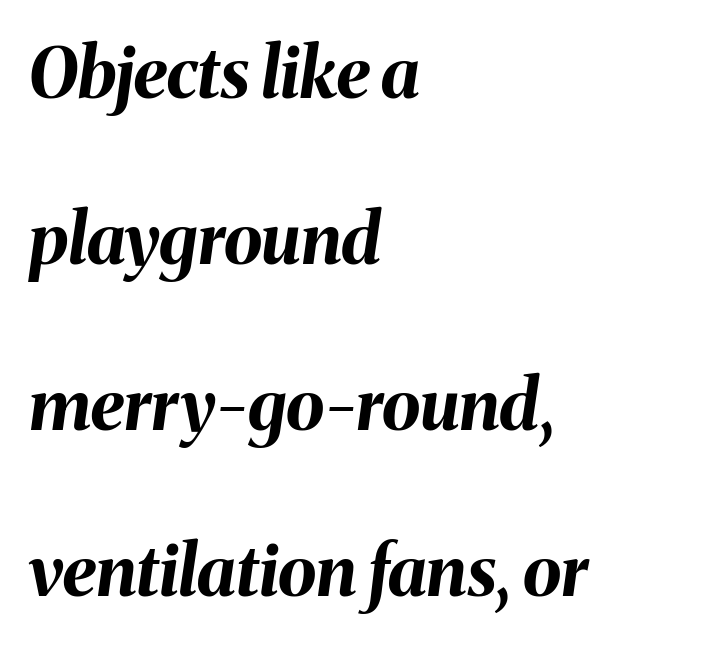
{"italic": "yes", "lean": "right", "slant_degrees": 8, "bold": "yes", "weight": "bold", "width": "normal", "stroke_contrast": "medium", "x_height": "medium", "monospaced": "no", "underline": "no", "align": "left", "line_spacing": "loose", "line_spacing_ratio": 2.37, "letter_spacing": "normal", "letter_spacing_em": 0.0, "glyph_px": 70}
